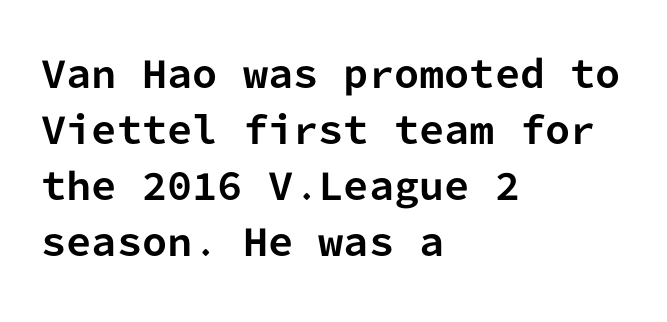
Q: Is the text bold? A: Yes.
Q: Is the text italic (slanted)? A: No, it is upright.
Q: Is the typeface a serif or a sans-serif typeface? A: Sans-serif.
Q: Is the text underlined? A: No.
Q: How is the paragraph aligned? A: Left-aligned.
Q: Is the spacing between letters normal or unusually wide? A: Normal.
Q: Is the spacing between lines tight, normal or loose? A: Normal.
Q: Width (condensed, normal, or wide)? A: Normal.
Q: Stroke contrast? A: Low.
Q: x-height? A: Medium.
Q: Monospaced? A: Yes.
